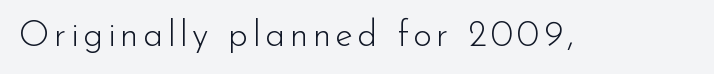
{"serif": "no", "italic": "no", "bold": "no", "weight": "light", "width": "normal", "stroke_contrast": "low", "x_height": "small", "monospaced": "no", "underline": "no", "glyph_px": 36}
